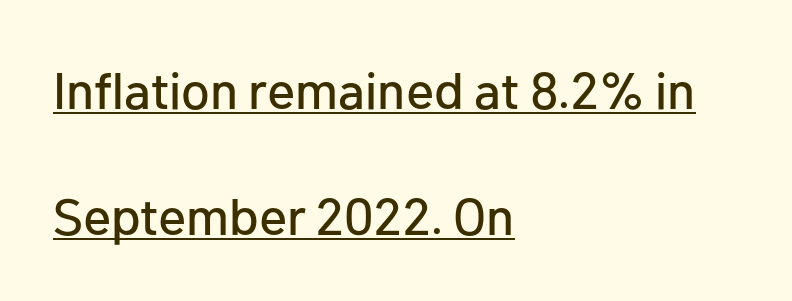
The letters advance in unequal steps, a hallmark of proportional type. Typographically, this falls in the sans-serif category. Compared with a centered layout, this one pins lines to the left instead. Style check: upright. The face used here is rendered with its standard letterfit.
